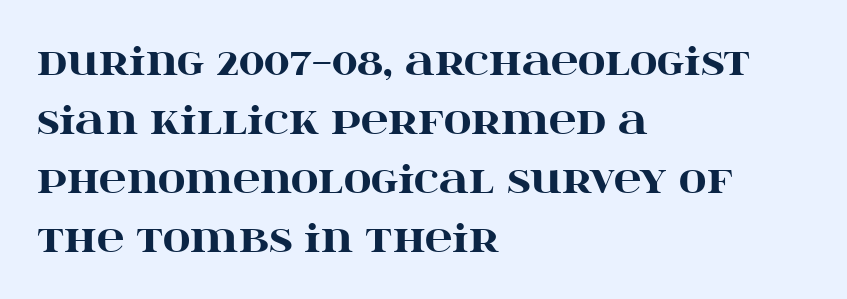
Notice how descenders clear the ascenders below comfortably — that's standard leading. The gaps between neighbouring characters are ordinary and unremarkable. The font is running at its bold setting. Italic: no, the glyphs are upright roman.
